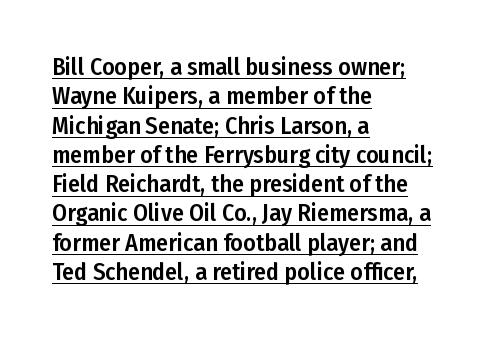
{"italic": "no", "underline": "yes", "align": "left", "line_spacing_ratio": 1.22, "letter_spacing": "normal", "letter_spacing_em": 0.0, "glyph_px": 24}
